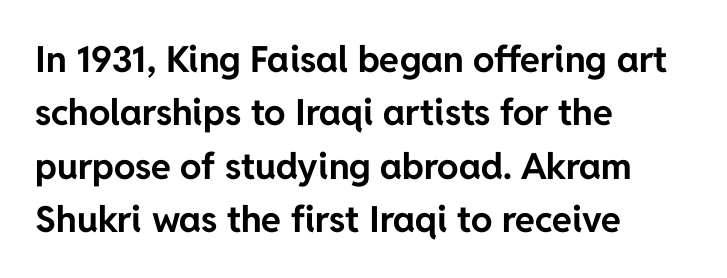
{"serif": "no", "italic": "no", "bold": "yes", "weight": "bold", "width": "normal", "stroke_contrast": "low", "x_height": "medium", "monospaced": "no", "underline": "no", "align": "left", "line_spacing": "normal", "line_spacing_ratio": 1.48, "letter_spacing": "normal", "letter_spacing_em": 0.0, "glyph_px": 36}
